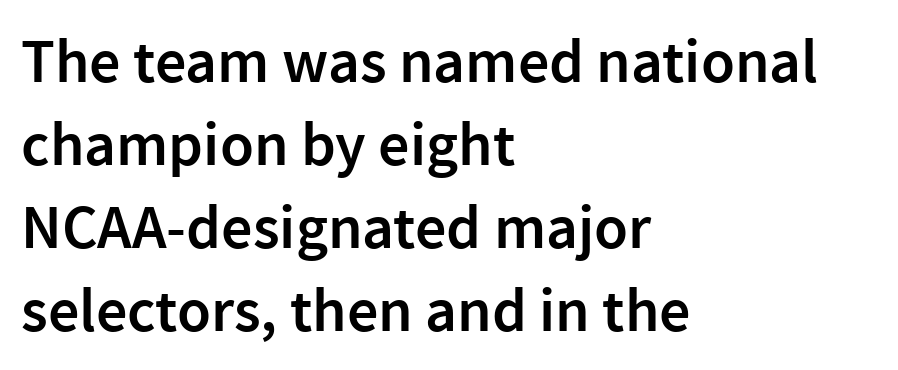
The lettering holds an erect, upright posture throughout. Rows of type keep a routine distance in the vertical direction. Emphasis by weight is partial: semibold. The setting favours the left margin, as ordinary paragraphs usually do. Is this a fixed-width face? No — the glyphs have proportional, varying widths.
